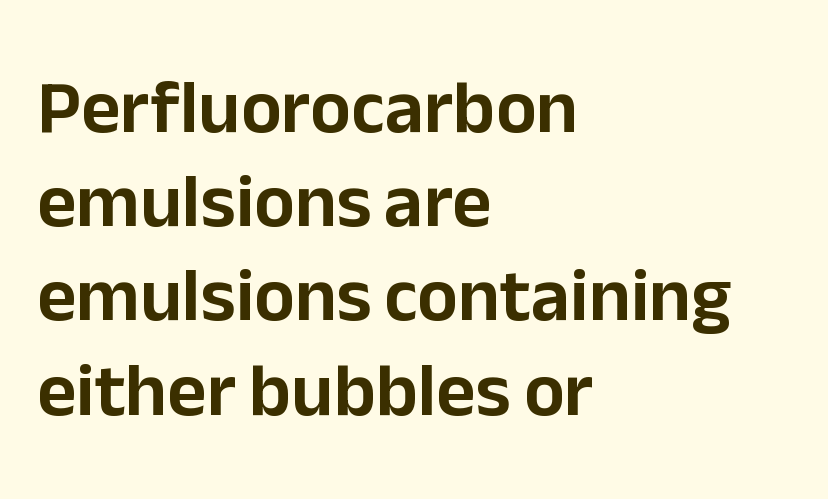
Q: Is the text italic (slanted)? A: No, it is upright.
Q: Is the typeface a serif or a sans-serif typeface? A: Sans-serif.
Q: Is the text underlined? A: No.
Q: How is the paragraph aligned? A: Left-aligned.
Q: Is the spacing between letters normal or unusually wide? A: Normal.
Q: Width (condensed, normal, or wide)? A: Normal.
Q: Stroke contrast? A: Low.
Q: x-height? A: Medium.
Q: Monospaced? A: No.
